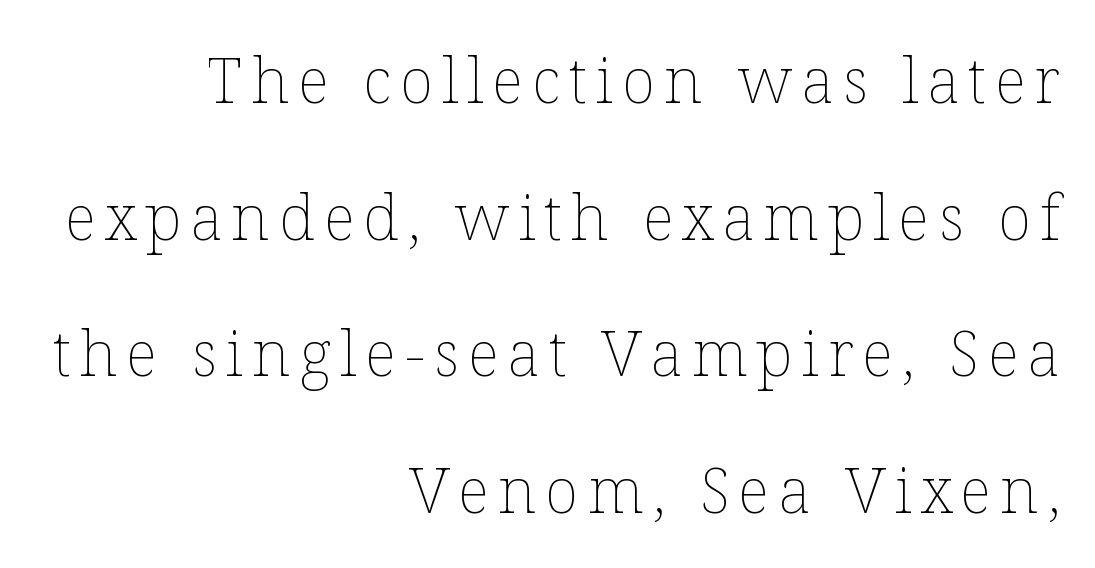
In terms of posture, this sample is upright. Regarding leading, the lines here are spaced well apart. This sample has the flowing, uneven cadence of proportional lettering. Honestly, there is no underline to notice here at all.
